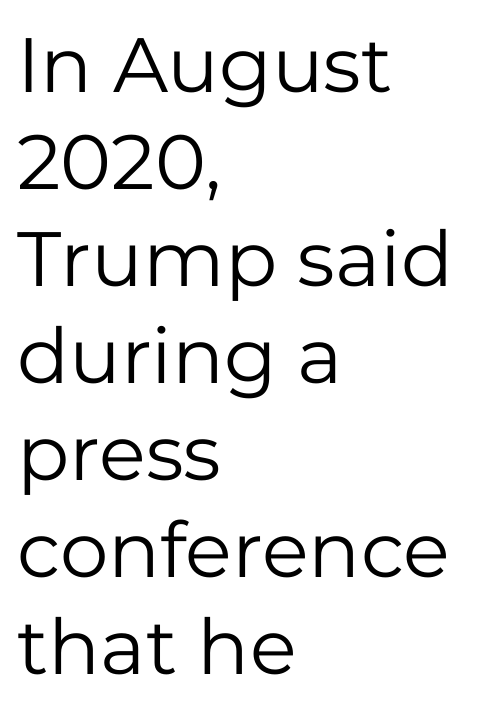
Q: Is the text bold? A: No.
Q: Is the text italic (slanted)? A: No, it is upright.
Q: Is the typeface a serif or a sans-serif typeface? A: Sans-serif.
Q: Is the text underlined? A: No.
Q: How is the paragraph aligned? A: Left-aligned.
Q: Is the spacing between letters normal or unusually wide? A: Normal.
Q: Is the spacing between lines tight, normal or loose? A: Normal.
Q: Width (condensed, normal, or wide)? A: Normal.
Q: Stroke contrast? A: Low.
Q: x-height? A: Medium.
Q: Monospaced? A: No.
